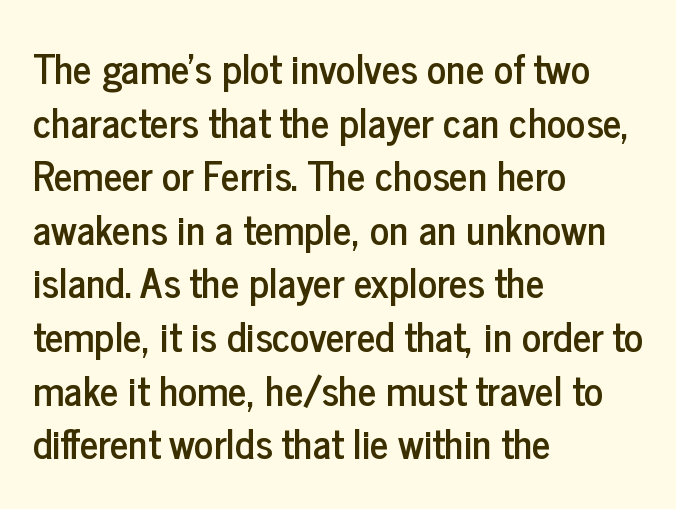
The image shows 40 px condensed sans-serif type, upright; set left-aligned, normal line spacing (1.34x), normal letter spacing, not underlined; low stroke contrast and a medium x-height.
